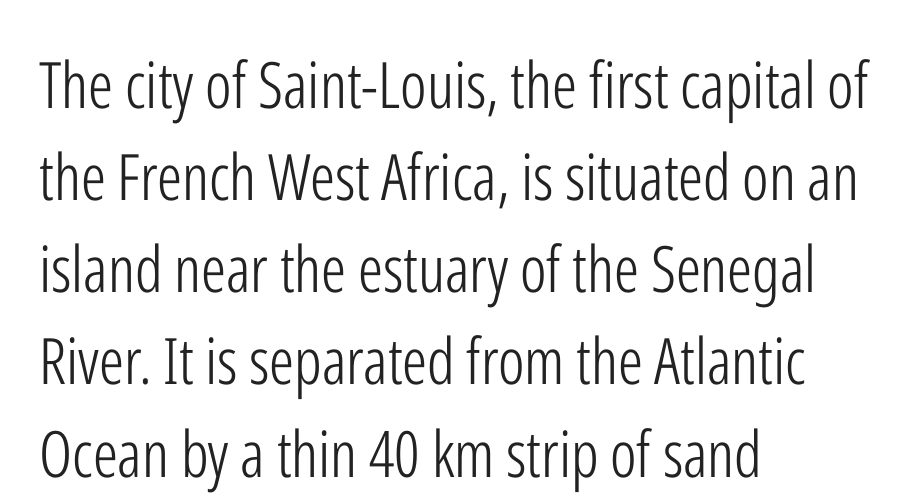
Q: Is the text bold? A: No.
Q: Is the text italic (slanted)? A: No, it is upright.
Q: Is the typeface a serif or a sans-serif typeface? A: Sans-serif.
Q: Is the text underlined? A: No.
Q: How is the paragraph aligned? A: Left-aligned.
Q: Is the spacing between letters normal or unusually wide? A: Normal.
Q: Is the spacing between lines tight, normal or loose? A: Normal.
Q: Width (condensed, normal, or wide)? A: Condensed.
Q: Stroke contrast? A: Low.
Q: x-height? A: Medium.
Q: Monospaced? A: No.
